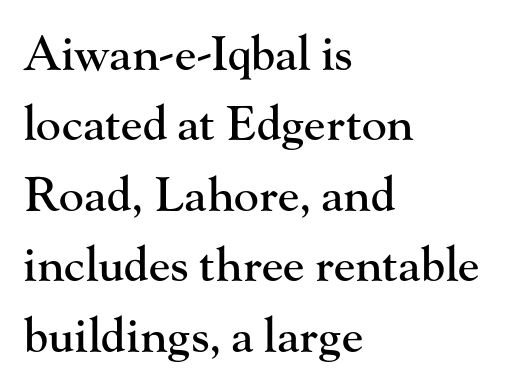
The image shows 47 px serif type, upright; set left-aligned, normal line spacing (1.5x), normal letter spacing, not underlined; high stroke contrast and a small x-height.
